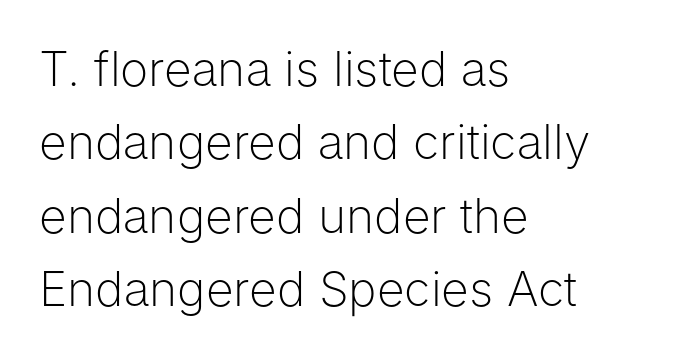
Nothing heavy about these letters — not bold at all. Varying glyph widths throughout — classic text-font behaviour. The font family rendered here belongs to the sans-serif group. The space between consecutive lines is moderate. Which margin do the lines hug? The left one — the right edge is uneven. The space beneath each line is pristine and unruled.
